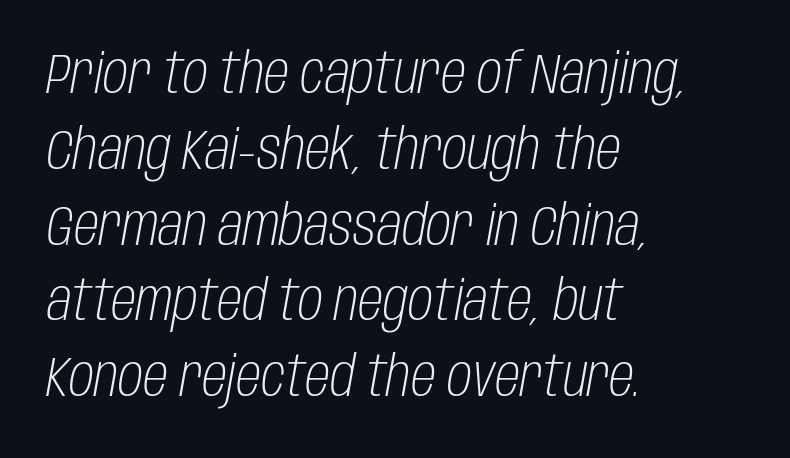
Q: Is the text bold? A: No.
Q: Is the text italic (slanted)? A: Yes, it leans right by about 10 degrees.
Q: Is the text underlined? A: No.
Q: How is the paragraph aligned? A: Left-aligned.
Q: Is the spacing between letters normal or unusually wide? A: Normal.
Q: Is the spacing between lines tight, normal or loose? A: Normal.
Q: Width (condensed, normal, or wide)? A: Condensed.
Q: Stroke contrast? A: Low.
Q: x-height? A: Large.
Q: Monospaced? A: No.
